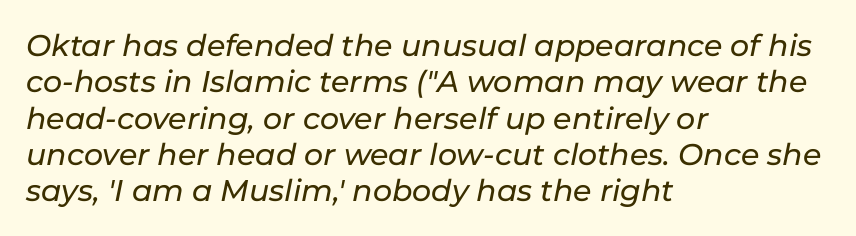
Q: Is the text italic (slanted)? A: Yes, it leans right by about 11 degrees.
Q: Is the text underlined? A: No.
Q: How is the paragraph aligned? A: Left-aligned.
Q: Is the spacing between letters normal or unusually wide? A: Normal.
Q: Width (condensed, normal, or wide)? A: Normal.
Q: Stroke contrast? A: Low.
Q: x-height? A: Medium.
Q: Monospaced? A: No.
